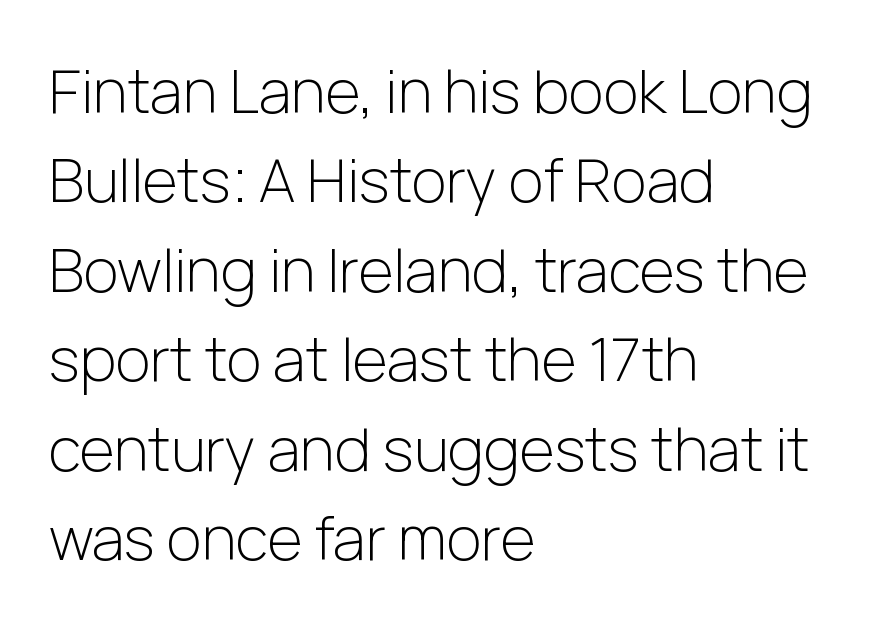
{"serif": "no", "italic": "no", "bold": "no", "weight": "light", "width": "normal", "stroke_contrast": "low", "x_height": "medium", "monospaced": "no", "underline": "no", "align": "left", "line_spacing": "normal", "line_spacing_ratio": 1.49, "letter_spacing": "normal", "letter_spacing_em": 0.0, "glyph_px": 60}
